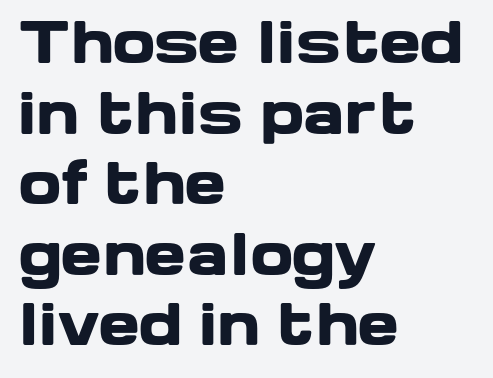
Q: Is the text bold? A: Yes.
Q: Is the text italic (slanted)? A: No, it is upright.
Q: Is the typeface a serif or a sans-serif typeface? A: Sans-serif.
Q: Is the text underlined? A: No.
Q: How is the paragraph aligned? A: Left-aligned.
Q: Is the spacing between letters normal or unusually wide? A: Normal.
Q: Is the spacing between lines tight, normal or loose? A: Normal.
Q: Width (condensed, normal, or wide)? A: Wide.
Q: Stroke contrast? A: Low.
Q: x-height? A: Medium.
Q: Monospaced? A: No.
